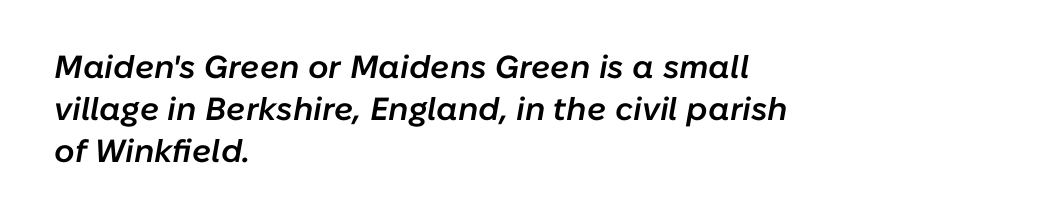
The face used here is proportionally spaced, like ordinary book or web type. A bit beefed up — I'd call it semibold rather than bold. Words float on clear page, feet unadorned. If you drew a ruler down the left edge, every line would touch it. Observe the ordinary spacing: letters are neighbours, not strangers. The leading is moderate, giving the passage an even texture.
